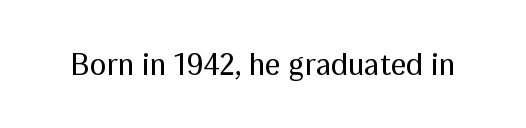
Q: Is the text bold? A: No.
Q: Is the text italic (slanted)? A: No, it is upright.
Q: Is the typeface a serif or a sans-serif typeface? A: Sans-serif.
Q: Is the text underlined? A: No.
Q: Is the spacing between letters normal or unusually wide? A: Normal.
Q: Width (condensed, normal, or wide)? A: Normal.
Q: Stroke contrast? A: Medium.
Q: x-height? A: Medium.
Q: Monospaced? A: No.
